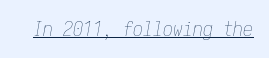
{"italic": "yes", "lean": "right", "slant_degrees": 10, "bold": "no", "underline": "yes", "letter_spacing": "normal", "letter_spacing_em": 0.0, "glyph_px": 20}
